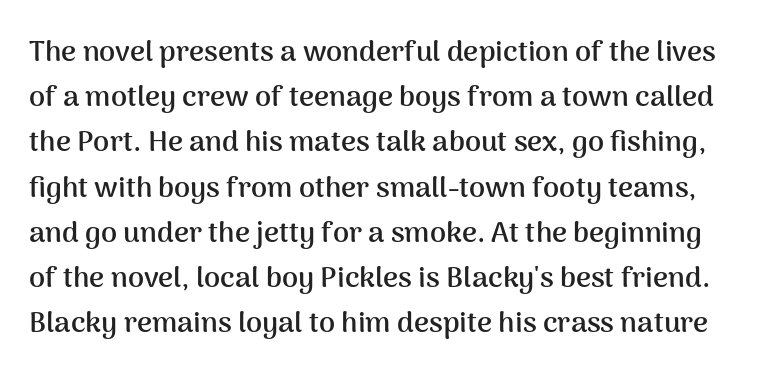
{"serif": "no", "italic": "no", "bold": "yes", "weight": "semibold", "width": "normal", "stroke_contrast": "medium", "x_height": "medium", "monospaced": "no", "underline": "no", "line_spacing": "normal", "line_spacing_ratio": 1.56, "letter_spacing": "normal", "letter_spacing_em": 0.0, "glyph_px": 29}
